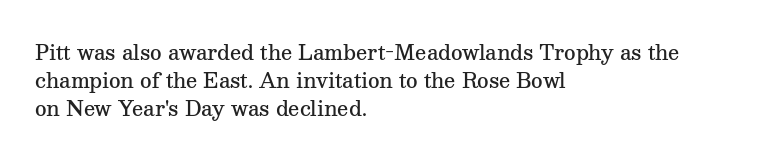
In terms of posture, this sample is upright. A typesetter would call this zero additional tracking. In terms of weight, the rendering is demibold, just under bold. One glance says typical: line gaps are just what's usual. Left-aligned paragraph, ragged on the right.
